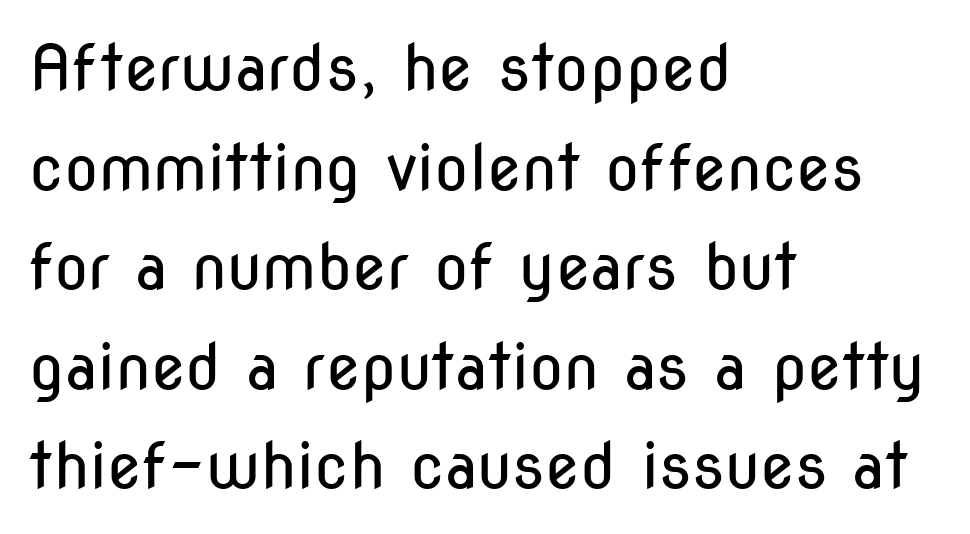
Q: Is the text bold? A: No.
Q: Is the text italic (slanted)? A: No, it is upright.
Q: Is the typeface a serif or a sans-serif typeface? A: Sans-serif.
Q: Is the text underlined? A: No.
Q: How is the paragraph aligned? A: Left-aligned.
Q: Is the spacing between letters normal or unusually wide? A: Normal.
Q: Is the spacing between lines tight, normal or loose? A: Normal.
Q: Width (condensed, normal, or wide)? A: Condensed.
Q: Stroke contrast? A: Low.
Q: x-height? A: Medium.
Q: Monospaced? A: No.
